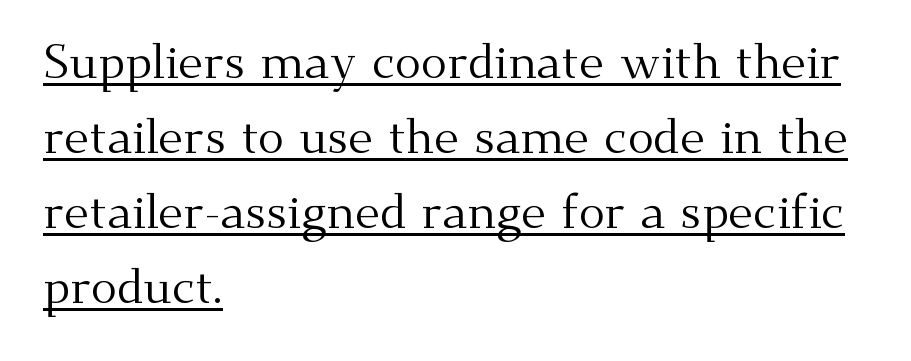
In CSS terms this would be text-align: left. Decoration check: the copy is underlined. Small tapered or slab feet sit at the stroke ends, so this counts as serif. Quick note: interline space is typical. The letters stand upright; this is a roman face. Each stroke keeps to a modest, everyday thickness or less.
